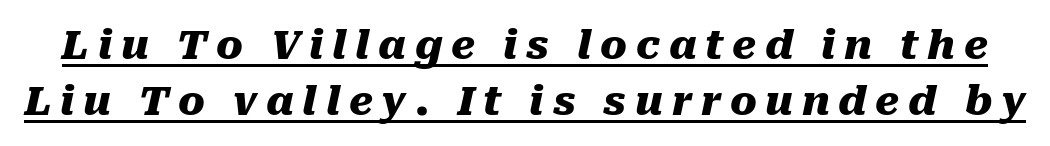
Do the characters align in a grid? No, the font is proportional. Interline gaps are of average width in this sample. An italicized treatment has been applied to the whole sample. Plenty of ink on the page — the face is bold. Notice how a bar underscores the lettering throughout. Short note: letters widely spaced.
